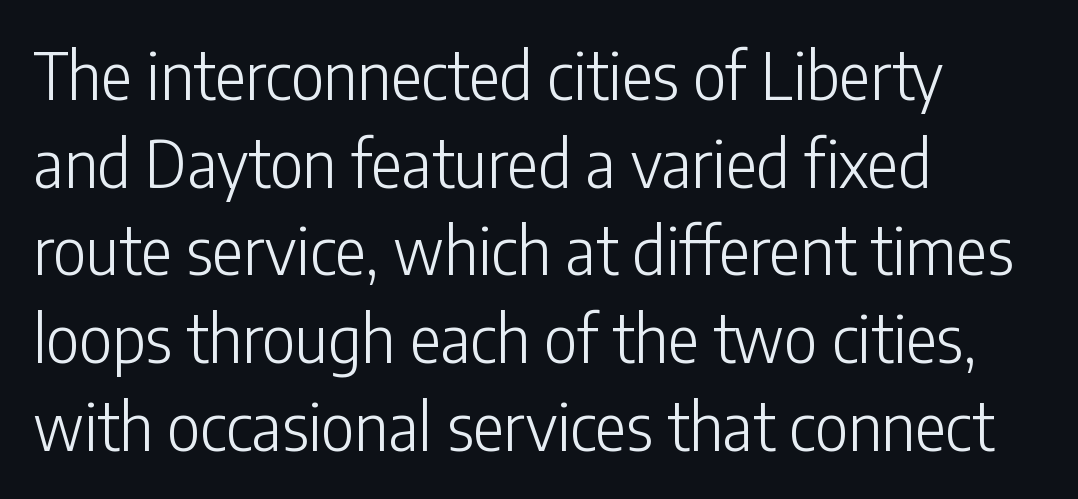
Q: Is the text bold? A: No.
Q: Is the text italic (slanted)? A: No, it is upright.
Q: Is the typeface a serif or a sans-serif typeface? A: Sans-serif.
Q: Is the text underlined? A: No.
Q: How is the paragraph aligned? A: Left-aligned.
Q: Is the spacing between letters normal or unusually wide? A: Normal.
Q: Is the spacing between lines tight, normal or loose? A: Normal.
Q: Width (condensed, normal, or wide)? A: Condensed.
Q: Stroke contrast? A: Low.
Q: x-height? A: Medium.
Q: Monospaced? A: No.
